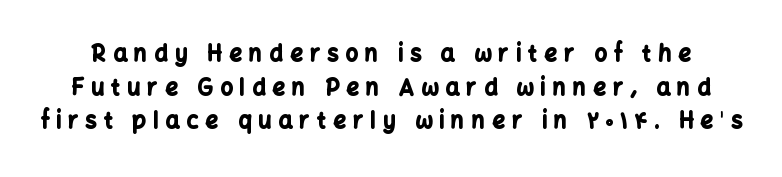
How would I describe the line gaps? Plain and ordinary. The zone under the glyphs is completely vacant. This is roman type, the default non-slanted kind. The passage shown has open, widely tracked lettering throughout.
